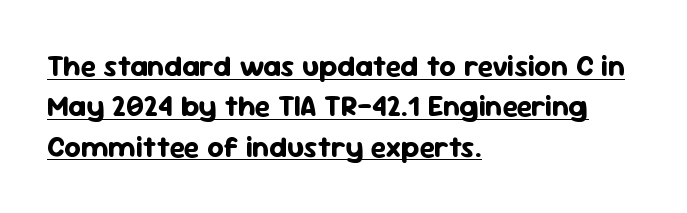
Q: Is the text bold? A: Yes.
Q: Is the text italic (slanted)? A: No, it is upright.
Q: Is the typeface a serif or a sans-serif typeface? A: Sans-serif.
Q: Is the text underlined? A: Yes.
Q: How is the paragraph aligned? A: Left-aligned.
Q: Is the spacing between letters normal or unusually wide? A: Normal.
Q: Is the spacing between lines tight, normal or loose? A: Normal.
Q: Width (condensed, normal, or wide)? A: Normal.
Q: Stroke contrast? A: Low.
Q: x-height? A: Medium.
Q: Monospaced? A: No.
